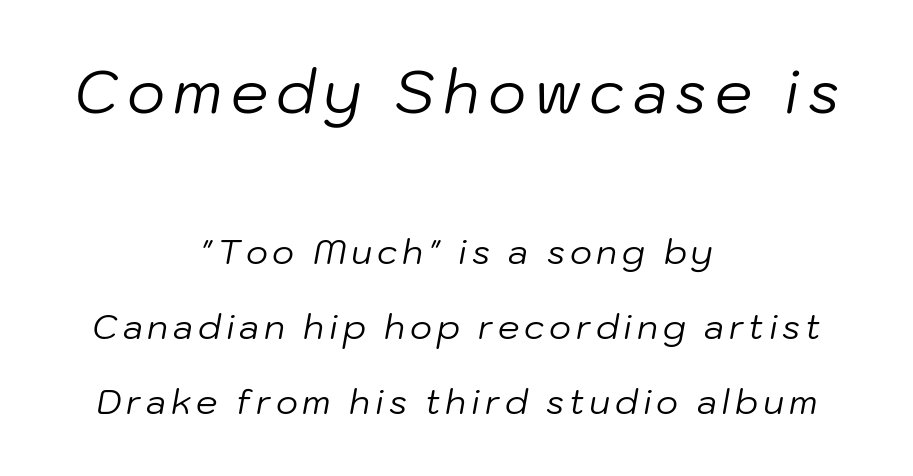
{"italic": "yes", "lean": "right", "slant_degrees": 10, "bold": "no", "weight": "regular", "width": "normal", "stroke_contrast": "low", "x_height": "medium", "monospaced": "no", "underline": "no", "align": "center", "line_spacing": "loose", "line_spacing_ratio": 2.2, "larger_block": "first", "size_ratio": 1.74, "glyph_px": 59}
